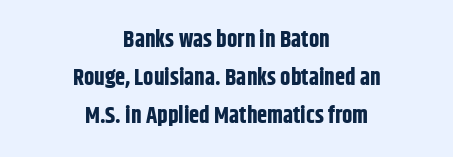
Strokes here are thick enough to call this a true bold. This sample uses plain, unmodified letter spacing. Every row of glyphs is offset so its center matches the block's center. Ordinary non-slanted type is in use.
